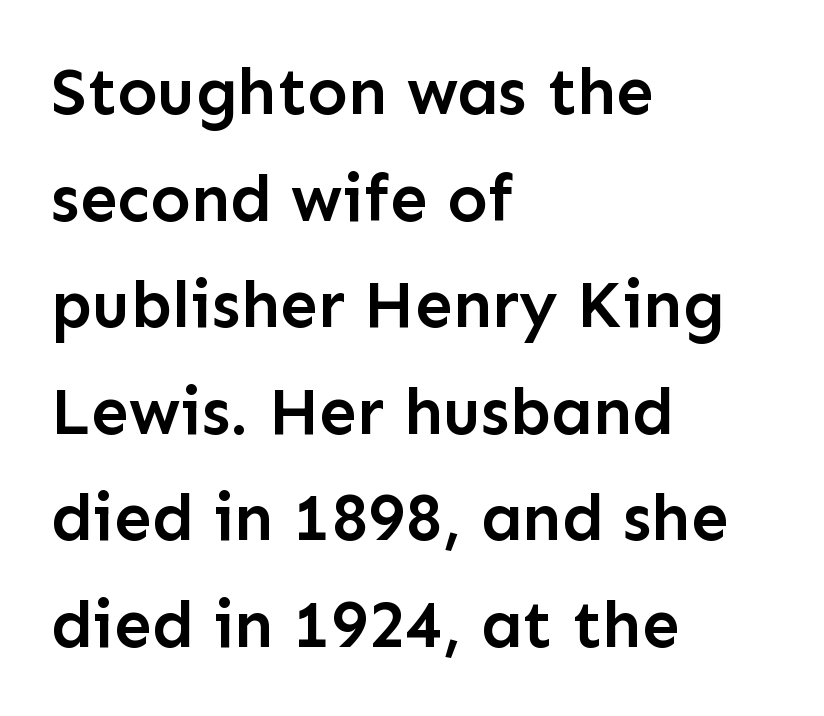
The image shows 67 px semibold sans-serif type, upright; set left-aligned, normal line spacing (1.59x), normal letter spacing, not underlined; low stroke contrast and a medium x-height.
